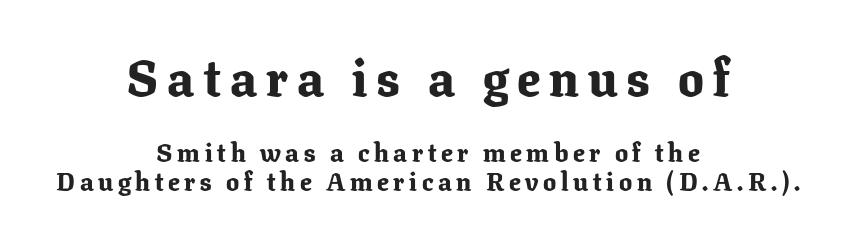
{"serif": "yes", "italic": "no", "bold": "yes", "weight": "bold", "width": "normal", "stroke_contrast": "low", "x_height": "medium", "monospaced": "no", "underline": "no", "align": "center", "line_spacing": "tight", "line_spacing_ratio": 1.11, "larger_block": "first", "size_ratio": 1.96, "glyph_px": 51}
